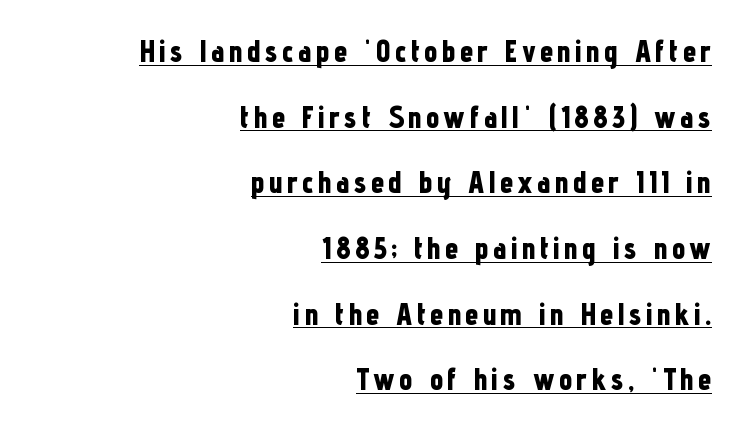
The image shows 30 px bold, condensed sans-serif type, upright; set right-aligned, loose line spacing (2.19x), underlined; low stroke contrast and a medium x-height.
